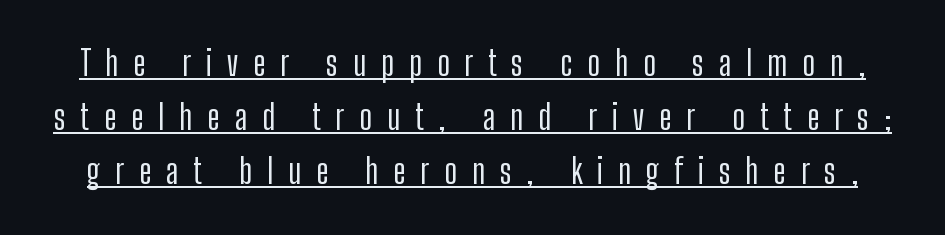
{"serif": "no", "italic": "no", "width": "condensed", "stroke_contrast": "low", "x_height": "medium", "monospaced": "no", "underline": "yes", "line_spacing": "normal", "line_spacing_ratio": 1.59, "letter_spacing": "wide", "letter_spacing_em": 0.44, "glyph_px": 34}
